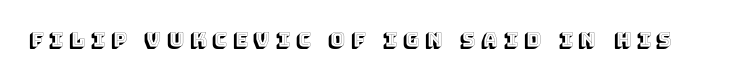
{"italic": "no", "underline": "no", "letter_spacing": "wide", "letter_spacing_em": 0.29, "glyph_px": 20}
